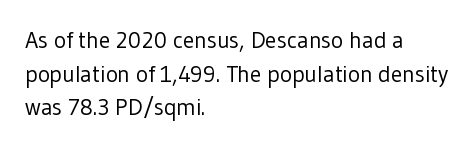
Q: Is the text bold? A: No.
Q: Is the text italic (slanted)? A: No, it is upright.
Q: Is the text underlined? A: No.
Q: How is the paragraph aligned? A: Left-aligned.
Q: Is the spacing between letters normal or unusually wide? A: Normal.
Q: Is the spacing between lines tight, normal or loose? A: Normal.
